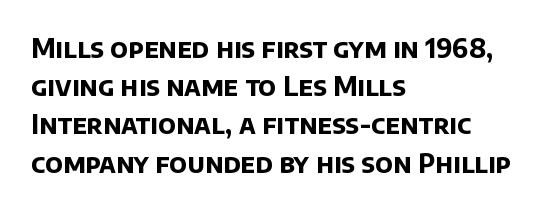
Q: Is the text bold? A: Yes.
Q: Is the text underlined? A: No.
Q: How is the paragraph aligned? A: Left-aligned.
Q: Is the spacing between letters normal or unusually wide? A: Normal.
Q: Is the spacing between lines tight, normal or loose? A: Normal.
